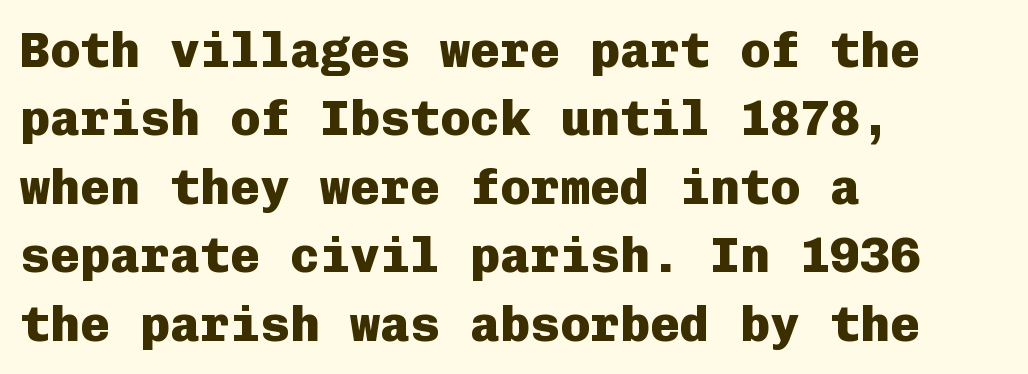
Q: Is the text bold? A: Yes.
Q: Is the text italic (slanted)? A: No, it is upright.
Q: Is the typeface a serif or a sans-serif typeface? A: Sans-serif.
Q: Is the text underlined? A: No.
Q: How is the paragraph aligned? A: Left-aligned.
Q: Is the spacing between letters normal or unusually wide? A: Normal.
Q: Is the spacing between lines tight, normal or loose? A: Normal.
Q: Width (condensed, normal, or wide)? A: Normal.
Q: Stroke contrast? A: Low.
Q: x-height? A: Medium.
Q: Monospaced? A: Yes.
